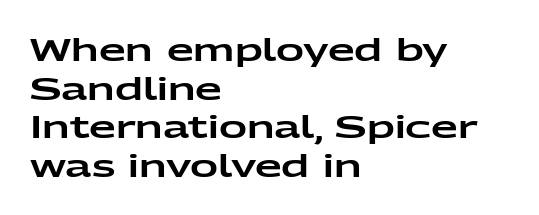
{"serif": "no", "italic": "no", "width": "wide", "stroke_contrast": "low", "x_height": "medium", "monospaced": "no", "underline": "no", "align": "left", "line_spacing": "normal", "line_spacing_ratio": 1.25, "letter_spacing": "normal", "letter_spacing_em": 0.0, "glyph_px": 31}
